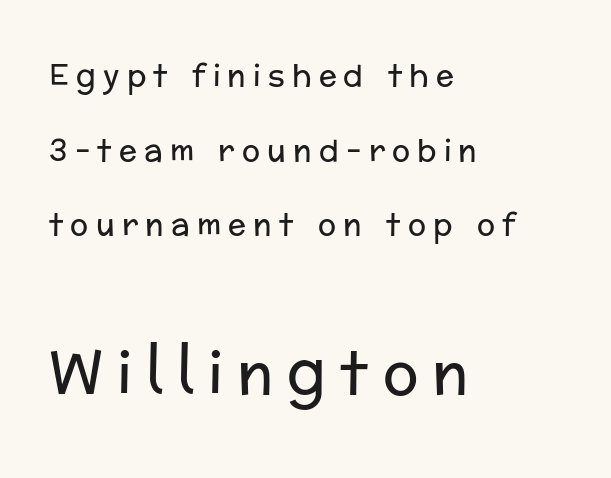
The image shows 59 px regular-weight sans-serif type, upright; set left-aligned, loose line spacing (2.49x), unusually wide letter spacing (+0.24 em), not underlined; the second (bottom) block is 1.97x larger; low stroke contrast and a medium x-height.
